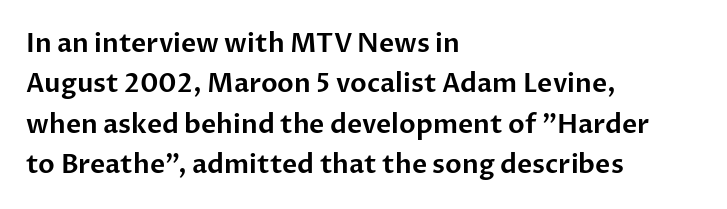
{"italic": "no", "underline": "no", "align": "left", "line_spacing": "normal", "line_spacing_ratio": 1.55, "letter_spacing": "normal", "letter_spacing_em": 0.0, "glyph_px": 26}
